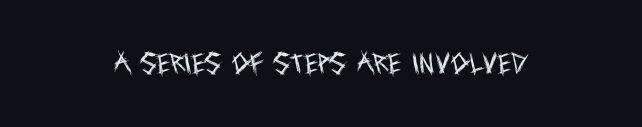
{"italic": "no", "bold": "no", "underline": "no", "letter_spacing": "normal", "letter_spacing_em": 0.0, "glyph_px": 23}
